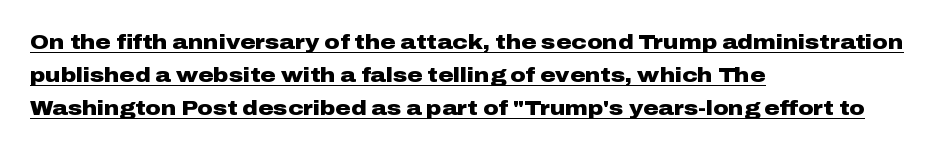
The rendering uses the underline text-decoration. Students, observe: this is what conventionally led text looks like. These lines carry a lot of weight — the face is fully bold. Caption: multi-line text, flush left, ragged right. Observe the ordinary spacing: letters are neighbours, not strangers.
